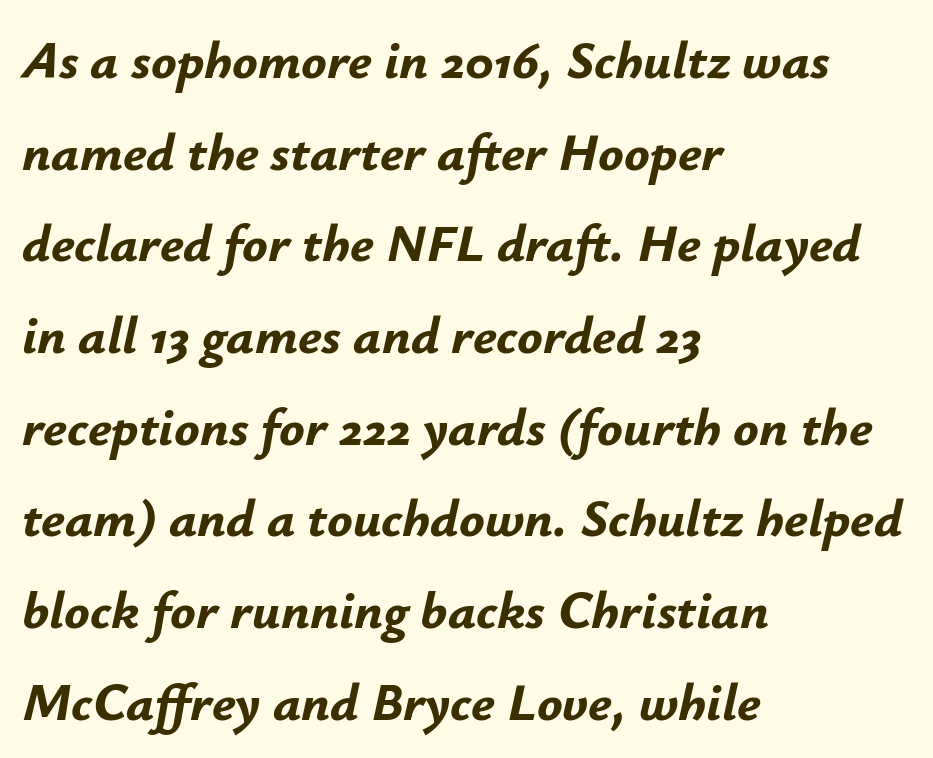
Q: Is the text bold? A: Yes.
Q: Is the text italic (slanted)? A: Yes, it leans right by about 12 degrees.
Q: Is the text underlined? A: No.
Q: How is the paragraph aligned? A: Left-aligned.
Q: Is the spacing between letters normal or unusually wide? A: Normal.
Q: Width (condensed, normal, or wide)? A: Normal.
Q: Stroke contrast? A: Low.
Q: x-height? A: Small.
Q: Monospaced? A: No.
